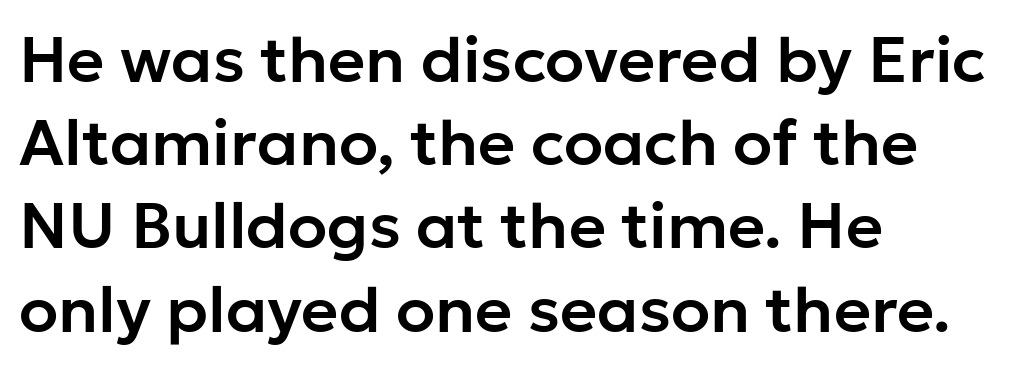
Q: Is the text italic (slanted)? A: No, it is upright.
Q: Is the typeface a serif or a sans-serif typeface? A: Sans-serif.
Q: Is the text underlined? A: No.
Q: How is the paragraph aligned? A: Left-aligned.
Q: Is the spacing between letters normal or unusually wide? A: Normal.
Q: Is the spacing between lines tight, normal or loose? A: Normal.
Q: Width (condensed, normal, or wide)? A: Normal.
Q: Stroke contrast? A: Low.
Q: x-height? A: Medium.
Q: Monospaced? A: No.
